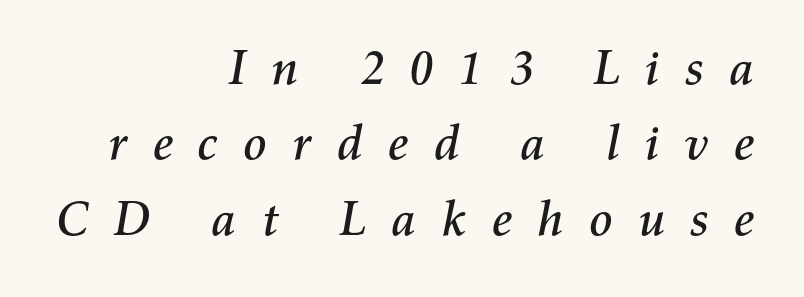
Spacing verdict: proportional, widths tailored to each character. When letters slant like this, we call the style italic. The passage shown is not underscored anywhere. The passage shown has open, widely tracked lettering throughout. Alignment: flush right. Each new line begins a customary step beneath the previous one.
